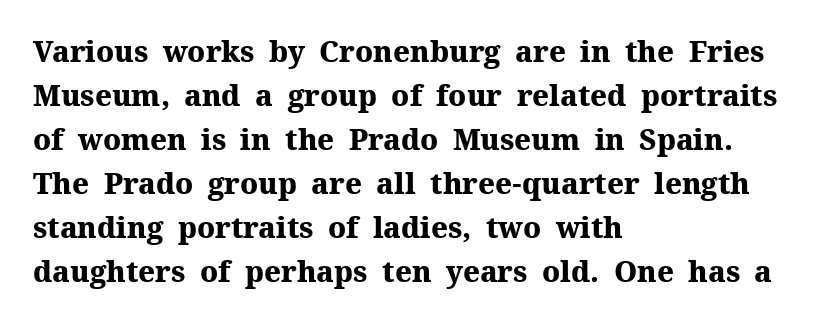
The image shows 29 px heavy serif type, upright; set left-aligned, normal line spacing (1.52x), normal letter spacing, not underlined; medium stroke contrast and a medium x-height.
